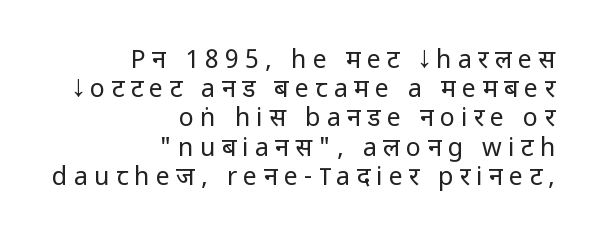
Quick note: not italic, upright. Where is the straight margin? On the right. The gap between lines stays unmarked. The weight tops out at a normal text grade.
